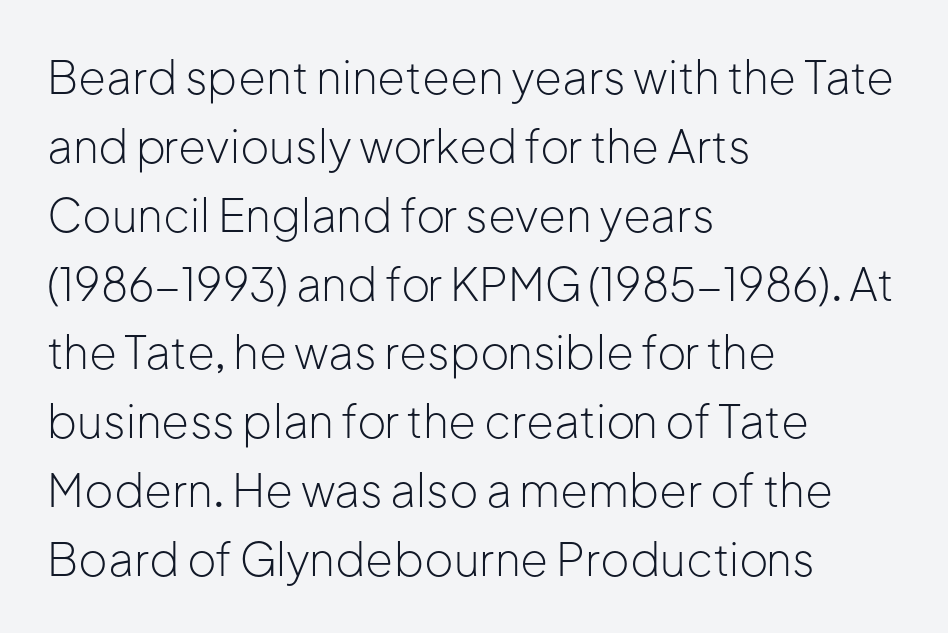
{"serif": "no", "italic": "no", "bold": "no", "weight": "light", "width": "normal", "stroke_contrast": "low", "x_height": "medium", "monospaced": "no", "underline": "no", "align": "left", "line_spacing": "normal", "line_spacing_ratio": 1.53, "letter_spacing": "normal", "letter_spacing_em": 0.0, "glyph_px": 45}
